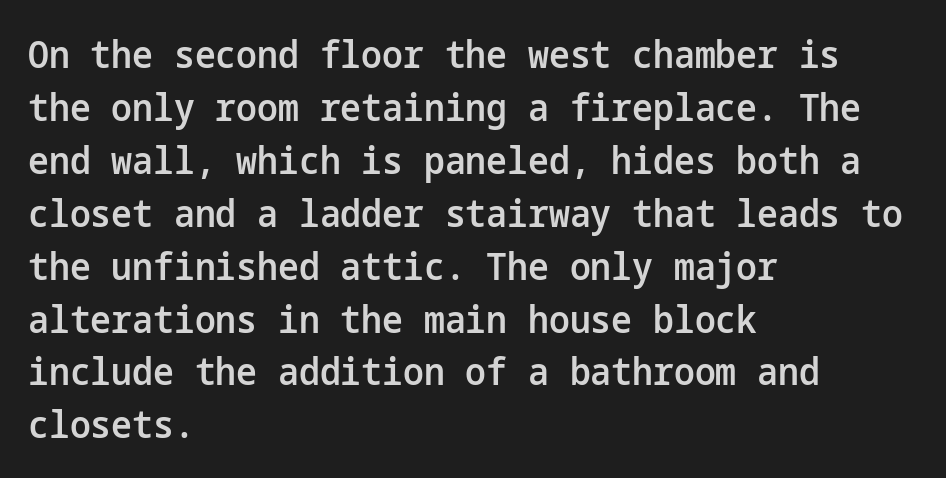
{"serif": "no", "italic": "no", "bold": "semi", "weight": "semibold", "width": "normal", "stroke_contrast": "low", "x_height": "medium", "underline": "no", "align": "left", "line_spacing": "normal", "line_spacing_ratio": 1.43, "letter_spacing": "normal", "letter_spacing_em": 0.0, "glyph_px": 37}
